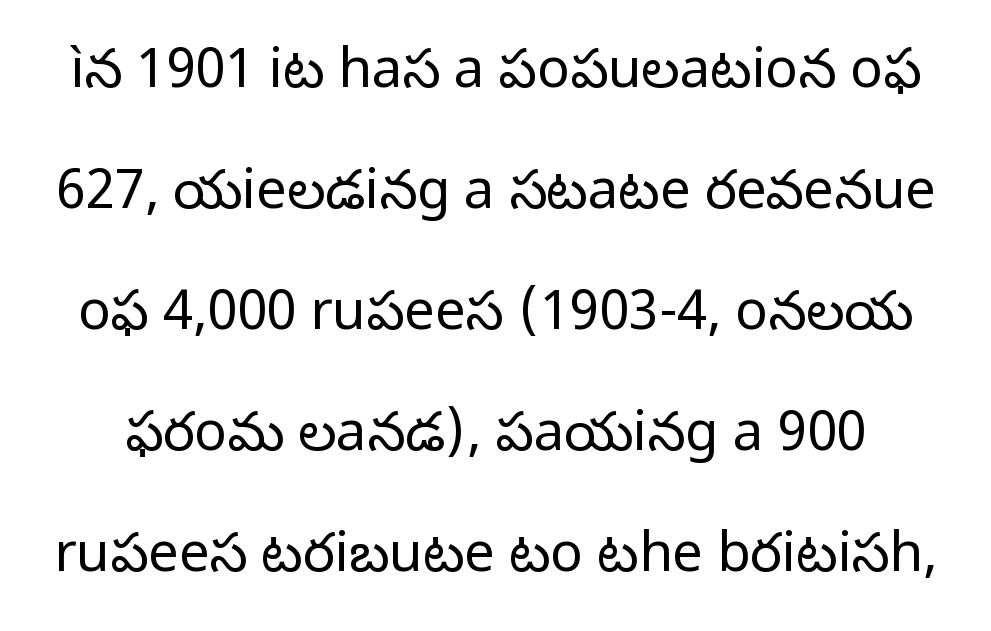
Q: Is the text bold? A: No.
Q: Is the text italic (slanted)? A: No, it is upright.
Q: Is the typeface a serif or a sans-serif typeface? A: Sans-serif.
Q: Is the text underlined? A: No.
Q: Is the spacing between letters normal or unusually wide? A: Normal.
Q: Is the spacing between lines tight, normal or loose? A: Loose.
Q: Width (condensed, normal, or wide)? A: Normal.
Q: Stroke contrast? A: Low.
Q: x-height? A: Medium.
Q: Monospaced? A: No.
